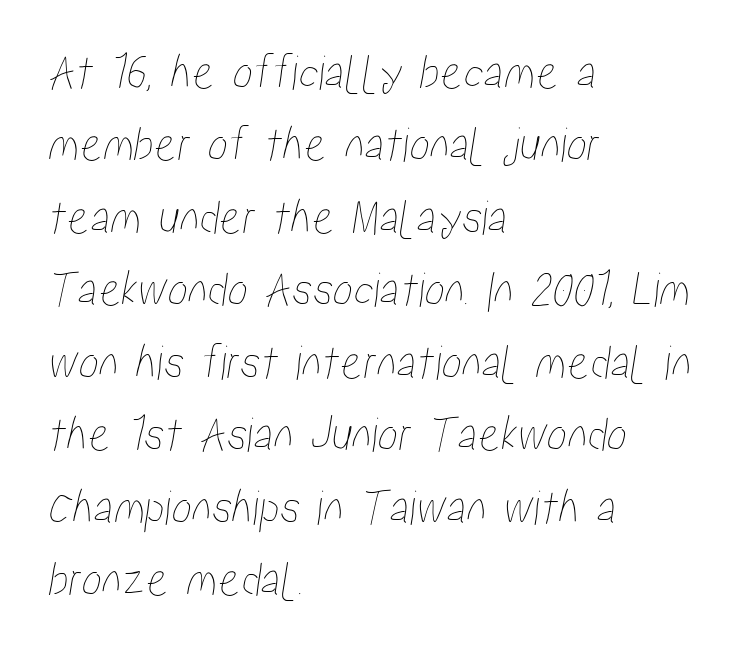
{"width": "condensed", "stroke_contrast": "low", "x_height": "medium", "monospaced": "no", "underline": "no", "align": "left", "line_spacing": "normal", "line_spacing_ratio": 1.42, "letter_spacing": "normal", "letter_spacing_em": 0.0, "glyph_px": 51}
